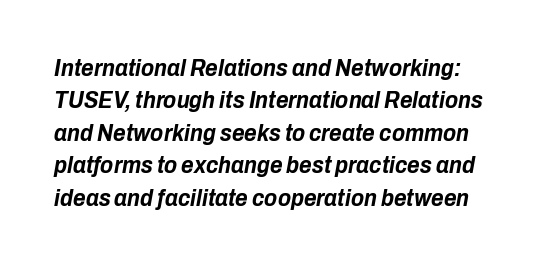
Honestly, the letter spacing is just normal — you wouldn't notice it. Does the weight exceed regular? Yes, all the way to bold. Regarding leading, the lines here are spaced in the standard way. Underline: absent.
